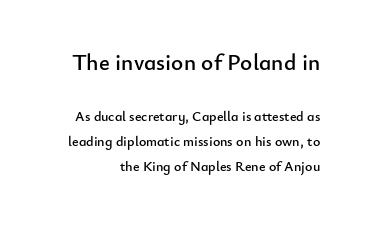
Q: Is the text italic (slanted)? A: No, it is upright.
Q: Is the text underlined? A: No.
Q: Is the spacing between letters normal or unusually wide? A: Normal.
Q: Which block of text is set in a larger size, the first (top) or the second (bottom)? A: The first (top) one.
